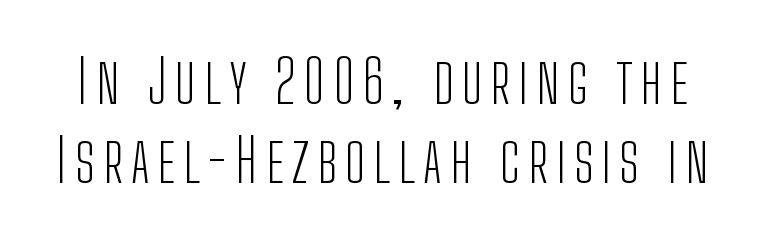
{"serif": "no", "italic": "no", "bold": "no", "weight": "light", "width": "condensed", "stroke_contrast": "low", "x_height": "medium", "monospaced": "no", "underline": "no", "line_spacing": "normal", "line_spacing_ratio": 1.31, "glyph_px": 60}
